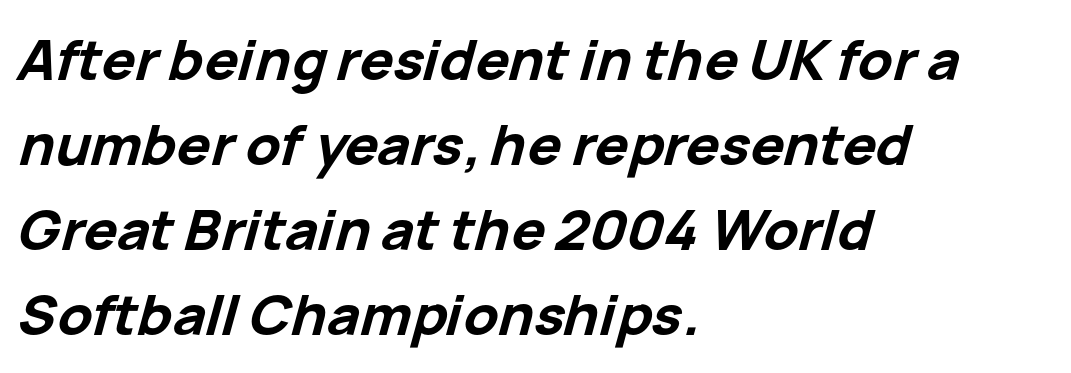
Q: Is the text bold? A: Yes.
Q: Is the text italic (slanted)? A: Yes, it leans right by about 15 degrees.
Q: Is the text underlined? A: No.
Q: How is the paragraph aligned? A: Left-aligned.
Q: Is the spacing between letters normal or unusually wide? A: Normal.
Q: Is the spacing between lines tight, normal or loose? A: Normal.
Q: Width (condensed, normal, or wide)? A: Normal.
Q: Stroke contrast? A: Low.
Q: x-height? A: Medium.
Q: Monospaced? A: No.
